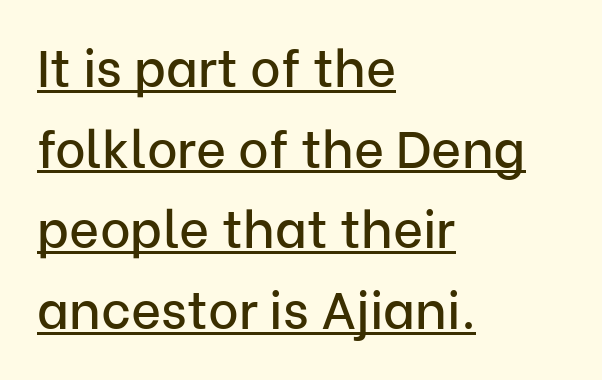
The image shows 52 px sans-serif type, upright; set left-aligned, normal line spacing (1.55x), normal letter spacing, underlined; low stroke contrast and a medium x-height.
